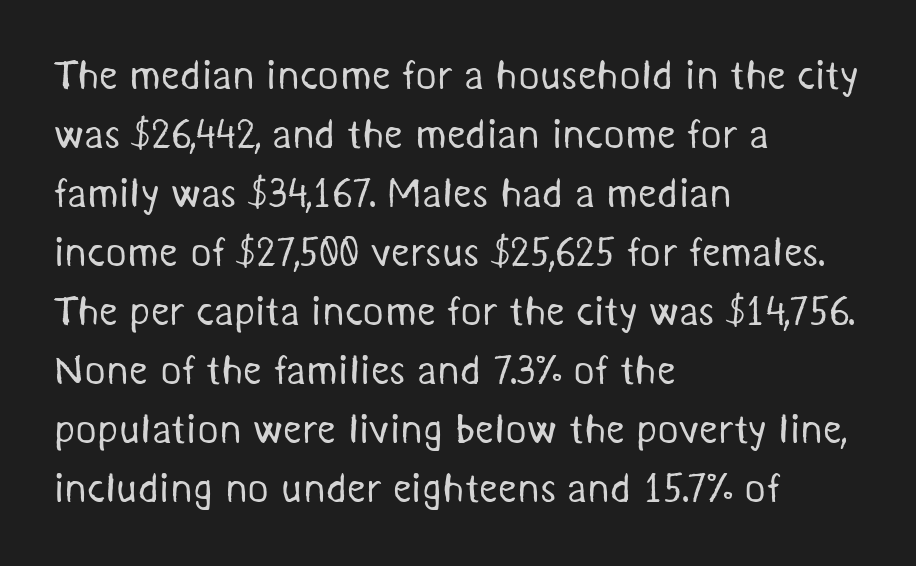
The image shows 41 px regular-weight sans-serif type; set left-aligned, normal line spacing (1.44x), normal letter spacing, not underlined; medium stroke contrast and a medium x-height.
